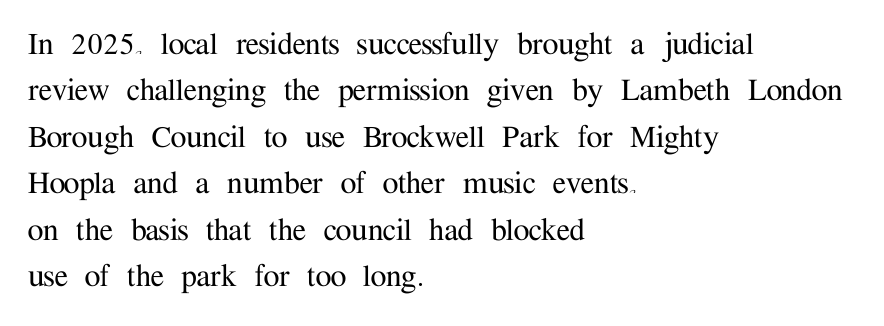
{"serif": "yes", "italic": "no", "width": "normal", "stroke_contrast": "medium", "x_height": "medium", "monospaced": "no", "underline": "no", "align": "left", "line_spacing": "normal", "line_spacing_ratio": 1.29, "letter_spacing": "normal", "letter_spacing_em": 0.0, "glyph_px": 36}
